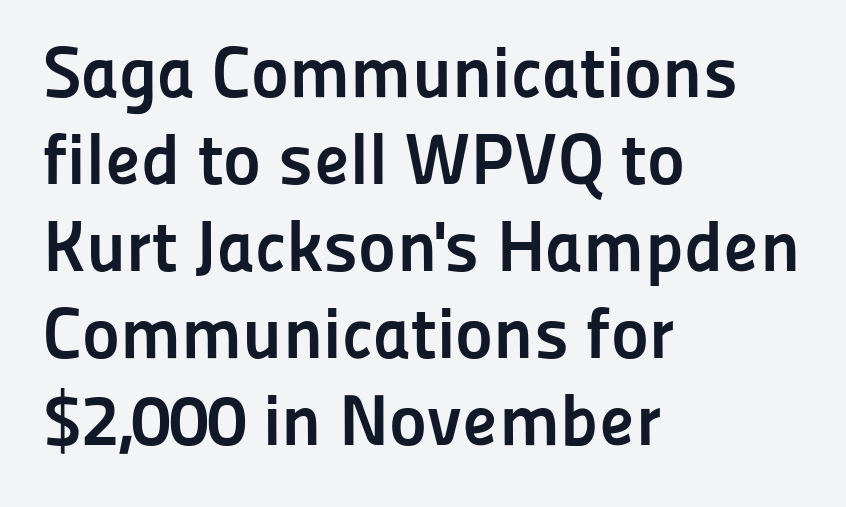
{"serif": "no", "italic": "no", "bold": "yes", "weight": "semibold", "width": "normal", "stroke_contrast": "low", "x_height": "medium", "monospaced": "no", "underline": "no", "align": "left", "line_spacing_ratio": 1.21, "letter_spacing": "normal", "letter_spacing_em": 0.0, "glyph_px": 72}
